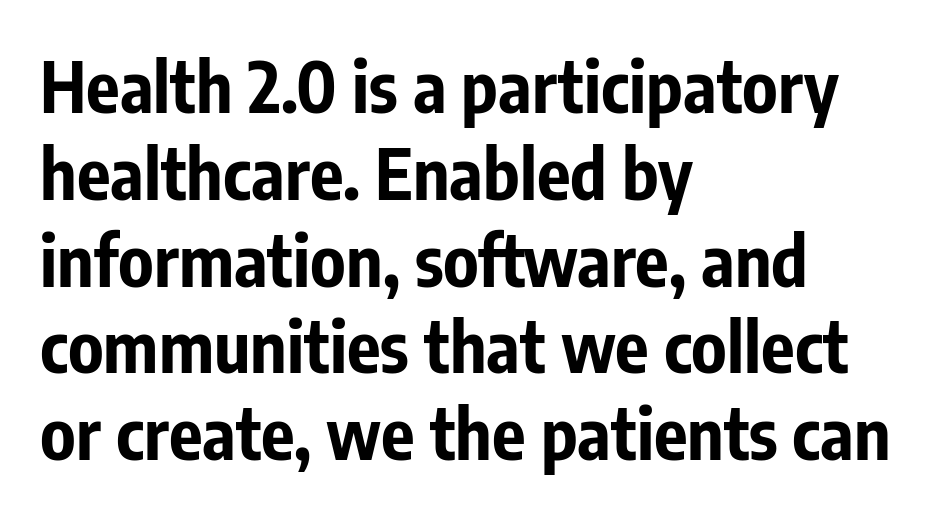
{"serif": "no", "italic": "no", "bold": "yes", "weight": "bold", "width": "condensed", "stroke_contrast": "low", "x_height": "medium", "monospaced": "no", "underline": "no", "align": "left", "line_spacing_ratio": 1.24, "letter_spacing": "normal", "letter_spacing_em": 0.0, "glyph_px": 70}
